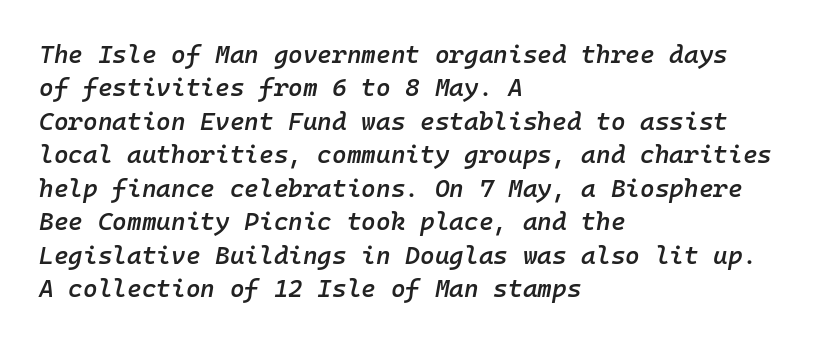
The ragged edge is on the right, which tells us the setting is flush left. Looking at the ascenders, they clearly lean. The letterforms sit shoulder to shoulder at normal distance. Heft: intermediate — a semibold.
